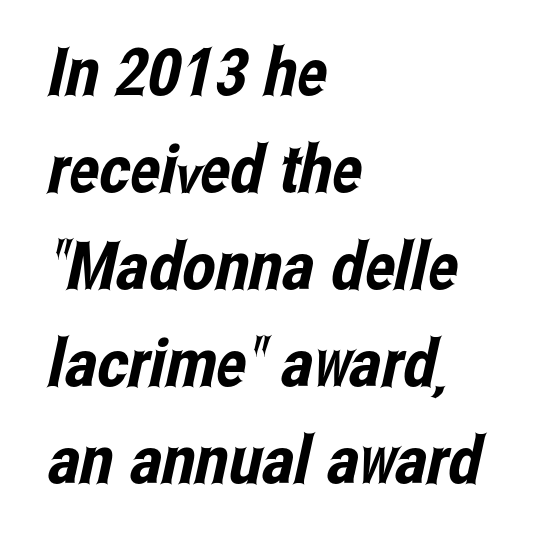
The image shows 66 px condensed sans-serif type; set left-aligned, normal line spacing (1.47x), normal letter spacing, not underlined; low stroke contrast and a medium x-height.
